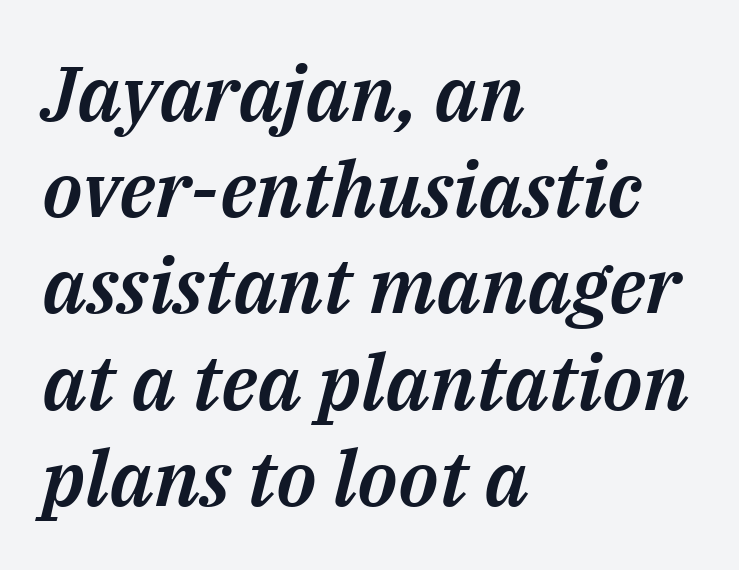
The image shows 77 px text type, italic (leaning right); set left-aligned, normal line spacing (1.25x), normal letter spacing, not underlined; medium stroke contrast and a medium x-height.
